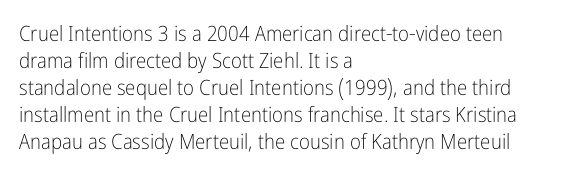
Q: Is the text bold? A: No.
Q: Is the text italic (slanted)? A: No, it is upright.
Q: Is the text underlined? A: No.
Q: How is the paragraph aligned? A: Left-aligned.
Q: Is the spacing between letters normal or unusually wide? A: Normal.
Q: Is the spacing between lines tight, normal or loose? A: Normal.
